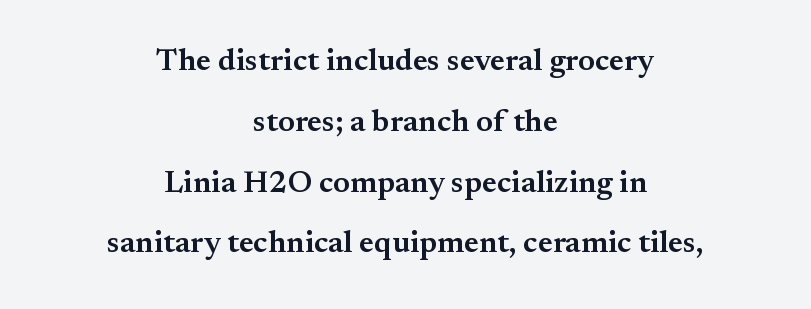
The image shows 31 px semibold serif type, upright; set centered, loose line spacing (1.96x), normal letter spacing, not underlined; medium stroke contrast and a small x-height.
